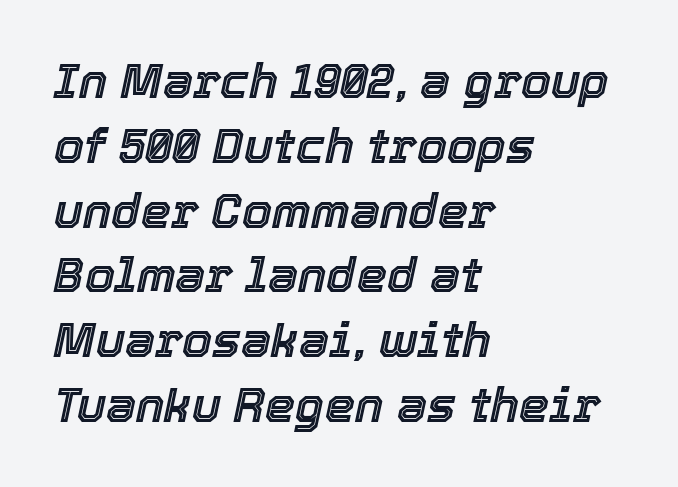
Q: Is the text italic (slanted)? A: Yes, it leans right by about 12 degrees.
Q: Is the text underlined? A: No.
Q: How is the paragraph aligned? A: Left-aligned.
Q: Is the spacing between letters normal or unusually wide? A: Normal.
Q: Is the spacing between lines tight, normal or loose? A: Normal.
Q: Width (condensed, normal, or wide)? A: Normal.
Q: x-height? A: Medium.
Q: Monospaced? A: No.
